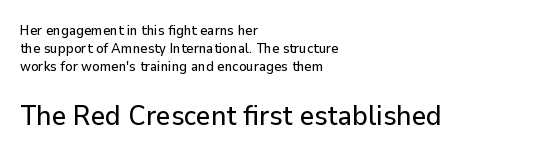
Posture: upright roman. Do the characters align in a grid? No, the font is proportional. Descenders are the only things crossing below the line. Observe the ordinary spacing: letters are neighbours, not strangers. The face used here appears at its bigger size in the lower chunk.
